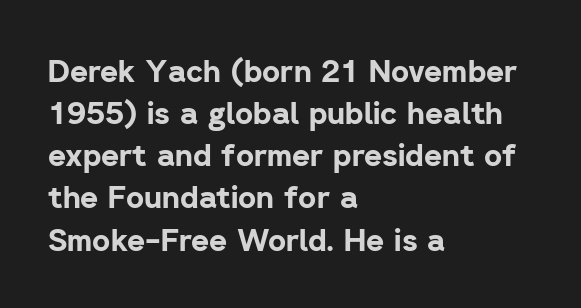
The image shows 31 px bold sans-serif type, upright; set left-aligned, normal line spacing (1.36x), normal letter spacing, not underlined; low stroke contrast and a medium x-height.
